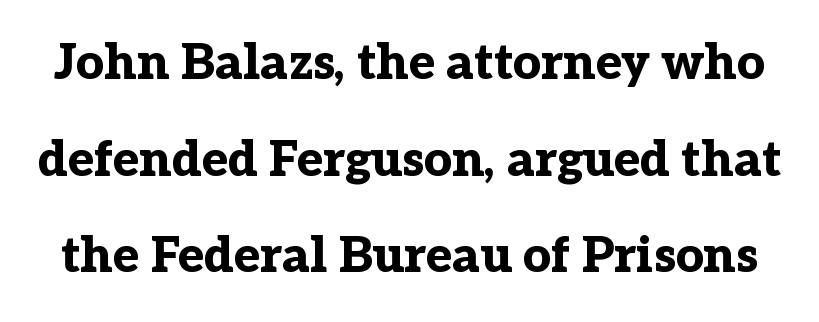
Q: Is the text bold? A: Yes.
Q: Is the text italic (slanted)? A: No, it is upright.
Q: Is the typeface a serif or a sans-serif typeface? A: Serif.
Q: Is the text underlined? A: No.
Q: Is the spacing between letters normal or unusually wide? A: Normal.
Q: Is the spacing between lines tight, normal or loose? A: Loose.
Q: Width (condensed, normal, or wide)? A: Normal.
Q: Stroke contrast? A: Low.
Q: x-height? A: Medium.
Q: Monospaced? A: No.
